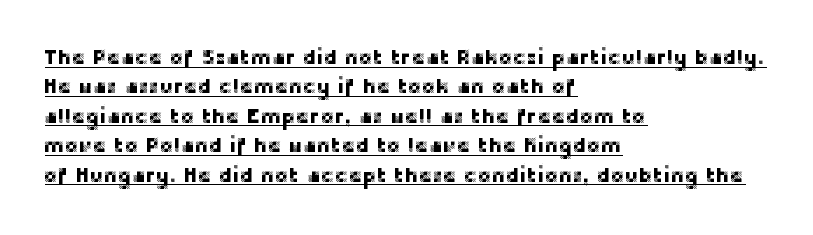
Q: Is the text italic (slanted)? A: No, it is upright.
Q: Is the text underlined? A: Yes.
Q: How is the paragraph aligned? A: Left-aligned.
Q: Is the spacing between letters normal or unusually wide? A: Normal.
Q: Is the spacing between lines tight, normal or loose? A: Normal.
